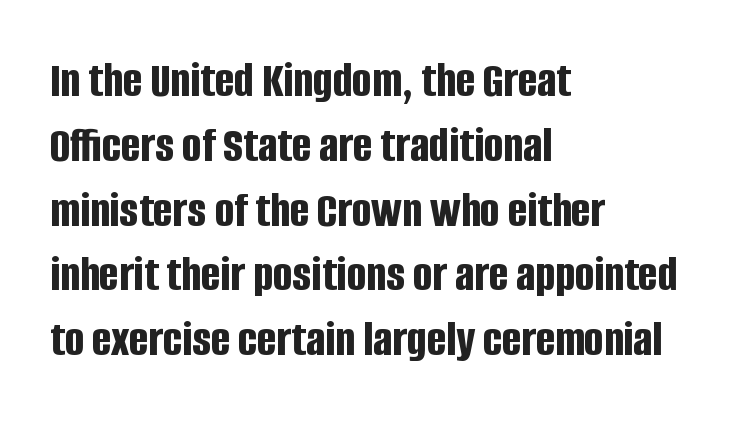
{"serif": "no", "italic": "no", "bold": "yes", "weight": "bold", "width": "condensed", "stroke_contrast": "low", "x_height": "large", "monospaced": "no", "underline": "no", "align": "left", "line_spacing": "normal", "line_spacing_ratio": 1.27, "letter_spacing": "normal", "letter_spacing_em": 0.0, "glyph_px": 51}
